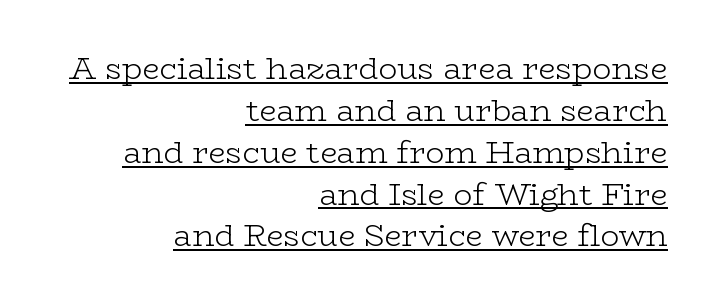
The image shows 31 px light, wide serif type, upright; set right-aligned, normal line spacing (1.35x), normal letter spacing, underlined; low stroke contrast and a medium x-height.
